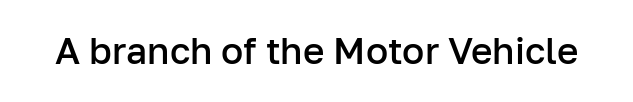
Default kerning and tracking; the words read as compact shapes. Every stem runs plumb, perpendicular to the baseline. Letterform terminals end flat and unadorned throughout the passage. The face used here is proportionally spaced, like ordinary book or web type. The strip under each line holds only bare page. Summary of weight: moderately heavy, a semibold.
